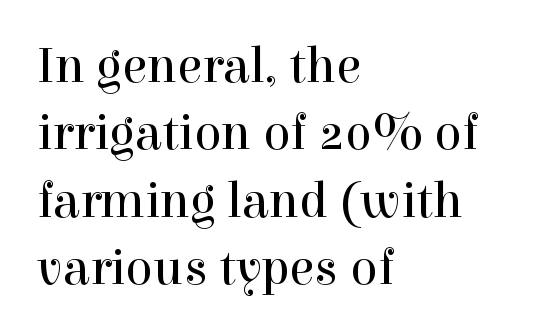
Q: Is the text bold? A: No.
Q: Is the text italic (slanted)? A: No, it is upright.
Q: Is the typeface a serif or a sans-serif typeface? A: Serif.
Q: Is the text underlined? A: No.
Q: How is the paragraph aligned? A: Left-aligned.
Q: Is the spacing between letters normal or unusually wide? A: Normal.
Q: Is the spacing between lines tight, normal or loose? A: Normal.
Q: Width (condensed, normal, or wide)? A: Normal.
Q: x-height? A: Medium.
Q: Monospaced? A: No.
